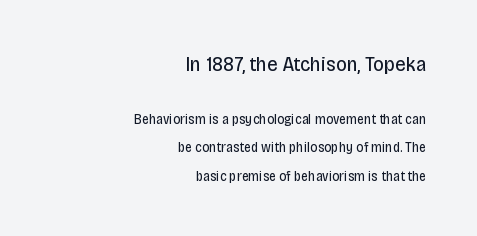
Q: Is the text bold? A: No.
Q: Is the text italic (slanted)? A: No, it is upright.
Q: Is the text underlined? A: No.
Q: How is the paragraph aligned? A: Right-aligned.
Q: Is the spacing between letters normal or unusually wide? A: Normal.
Q: Is the spacing between lines tight, normal or loose? A: Loose.
Q: Which block of text is set in a larger size, the first (top) or the second (bottom)? A: The first (top) one.
